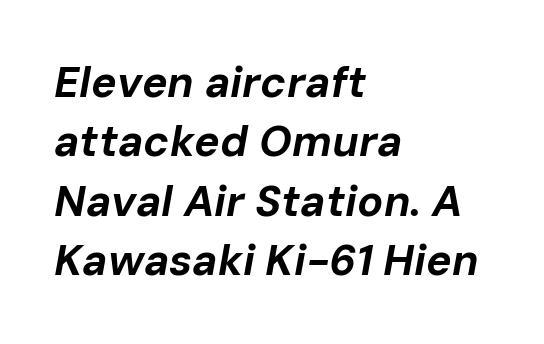
The image shows 43 px bold type, italic (leaning right); set left-aligned, normal line spacing (1.38x), normal letter spacing, not underlined; low stroke contrast and a medium x-height.
